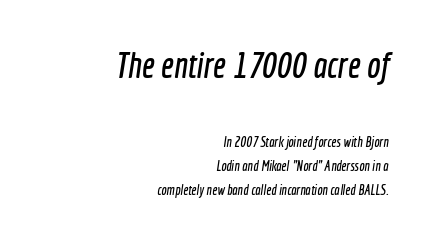
The image shows 36 px condensed sans-serif type; set right-aligned, normal line spacing (1.7x), normal letter spacing, not underlined; the first (top) block is 2.57x larger; a medium x-height.
